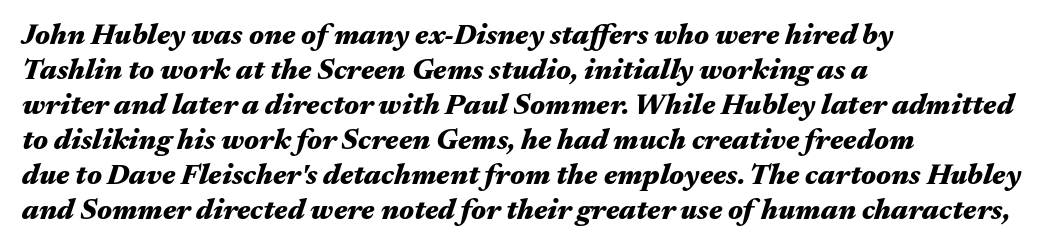
Q: Is the text bold? A: Yes.
Q: Is the text italic (slanted)? A: Yes, it leans right by about 17 degrees.
Q: Is the text underlined? A: No.
Q: How is the paragraph aligned? A: Left-aligned.
Q: Is the spacing between letters normal or unusually wide? A: Normal.
Q: Width (condensed, normal, or wide)? A: Wide.
Q: Stroke contrast? A: Medium.
Q: x-height? A: Medium.
Q: Monospaced? A: No.
